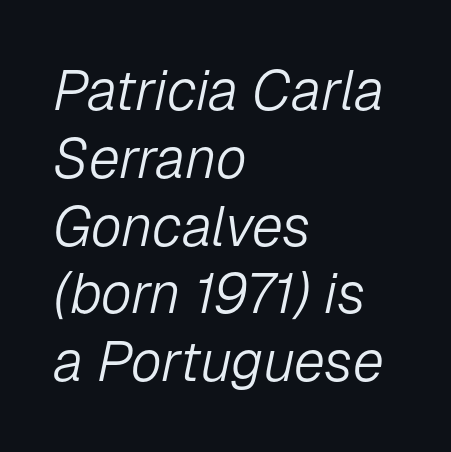
{"italic": "yes", "lean": "right", "slant_degrees": 12, "bold": "no", "weight": "light", "width": "normal", "stroke_contrast": "low", "x_height": "medium", "monospaced": "no", "underline": "no", "align": "left", "line_spacing_ratio": 1.21, "letter_spacing": "normal", "letter_spacing_em": 0.0, "glyph_px": 56}
